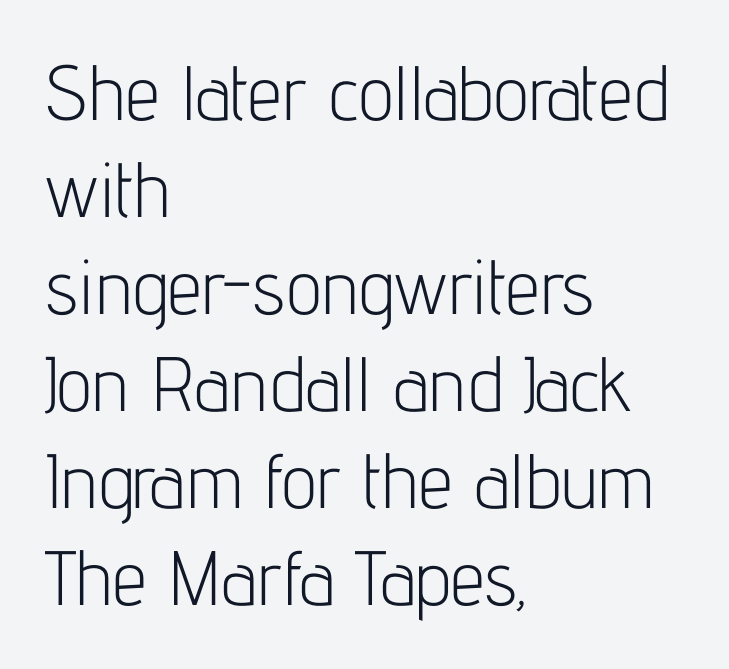
Stem width sits at or under what a default text font uses. Beneath every word, the page is bare. Think of a printed novel: that variable character pitch is what you see here. Each line starts at the same left margin while the right side varies. Nope, not italic — everything's standing straight. The letters sit at their default tracking, neither squeezed nor spread.
